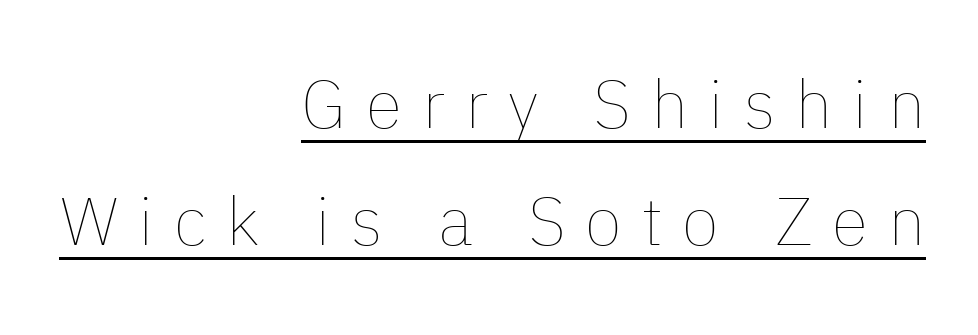
Q: Is the text bold? A: No.
Q: Is the text italic (slanted)? A: No, it is upright.
Q: Is the text underlined? A: Yes.
Q: How is the paragraph aligned? A: Right-aligned.
Q: Is the spacing between letters normal or unusually wide? A: Unusually wide.
Q: Width (condensed, normal, or wide)? A: Normal.
Q: Stroke contrast? A: Low.
Q: x-height? A: Medium.
Q: Monospaced? A: No.
